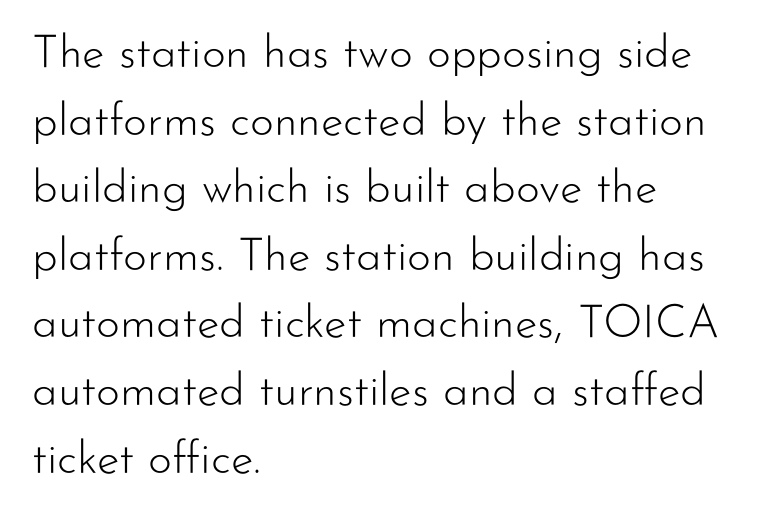
The typeface has the unassuming heft of standard copy or less. Character widths vary here, with narrow letters taking less room than wide ones. Are there feet on the stems? There aren't — it's a sans. The ragged edge is on the right, which tells us the setting is flush left. These lines keep a tight, regular rhythm from letter to letter. Decoration check: the copy has no underline.
